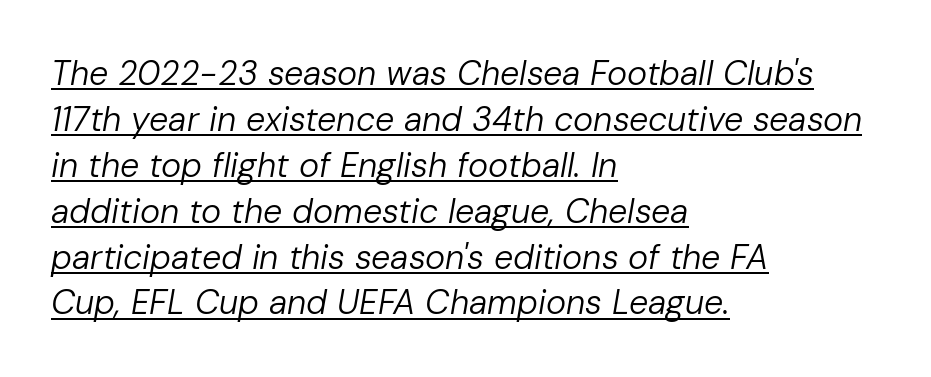
{"italic": "yes", "lean": "right", "slant_degrees": 10, "bold": "no", "weight": "regular", "width": "normal", "stroke_contrast": "low", "x_height": "medium", "monospaced": "no", "underline": "yes", "align": "left", "line_spacing": "normal", "line_spacing_ratio": 1.35, "letter_spacing": "normal", "letter_spacing_em": 0.0, "glyph_px": 34}
